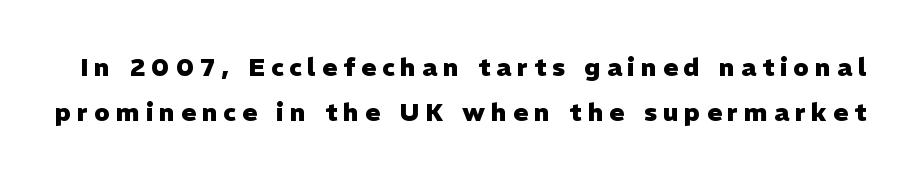
Spacing between characters has been opened up far beyond the box default. Is there any slant? The stems are plumb. Bold? Absolutely — the strokes are thick and heavy. Clear beneath every line of the passage.
